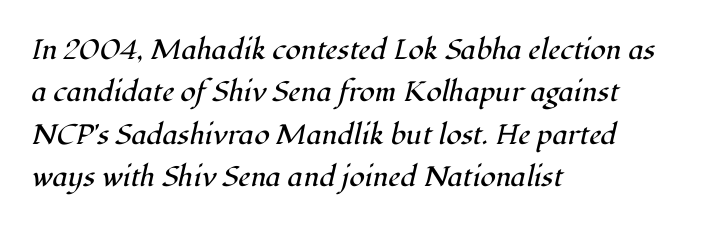
The image shows 28 px regular-weight serif type, italic (leaning right); set left-aligned, normal line spacing (1.51x), normal letter spacing, not underlined; high stroke contrast and a medium x-height.
